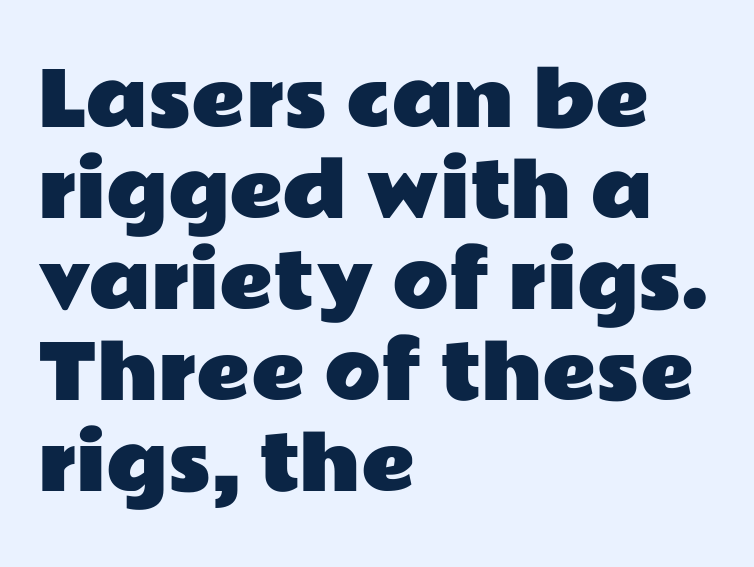
Anything drawn beneath the words? Only blank space. The type family on display is of the sans-serif kind. Posture: upright roman. This rendering uses left alignment, leaving the right contour irregular. What stands out about the letter spacing? Nothing — it is the standard amount.
